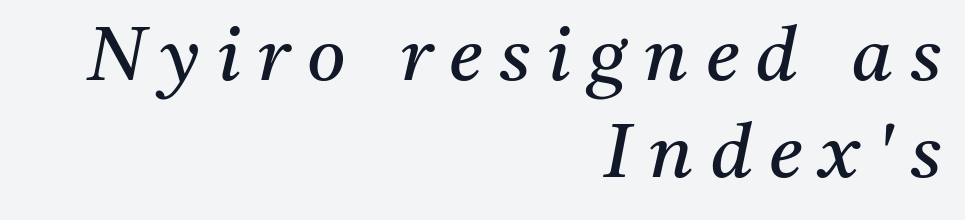
The image shows 74 px regular-weight serif type, italic (leaning right); set right-aligned, normal line spacing (1.31x), unusually wide letter spacing (+0.24 em), not underlined; medium stroke contrast and a medium x-height.
